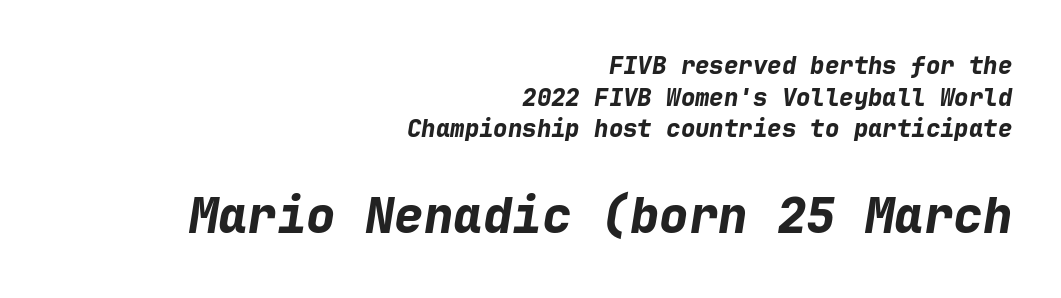
Which chunk is bigger? The second one — the bottom block dwarfs the top. On the weight axis this lands at bold, roughly 700. The type is set solid horizontally, with unmodified tracking. Regarding leading, the lines here are spaced in the standard way. Fixed-width glyphs throughout — classic coding-font behaviour.
